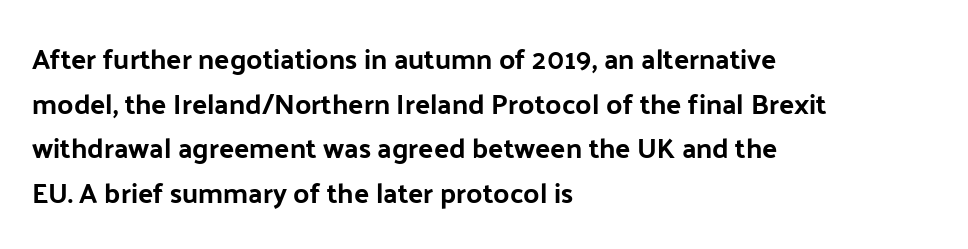
The image shows 28 px sans-serif type, upright; set left-aligned, normal line spacing (1.59x), normal letter spacing, not underlined; low stroke contrast and a medium x-height.
